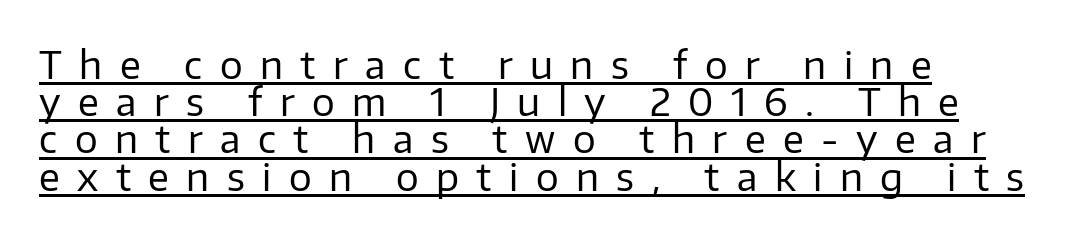
The image shows 38 px regular-weight sans-serif type, upright; set left-aligned, tight line spacing (0.98x), unusually wide letter spacing (+0.46 em), underlined; low stroke contrast and a medium x-height.
